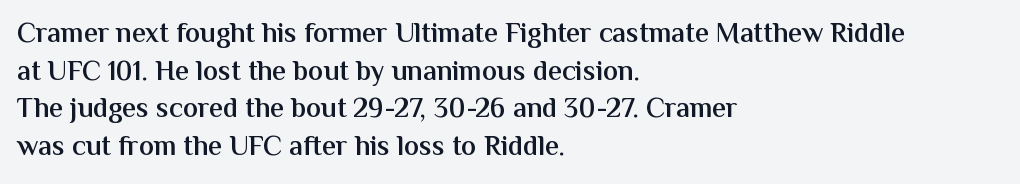
The image shows 28 px semibold sans-serif type, upright; set left-aligned, normal line spacing (1.34x), normal letter spacing, not underlined; medium stroke contrast and a medium x-height.
